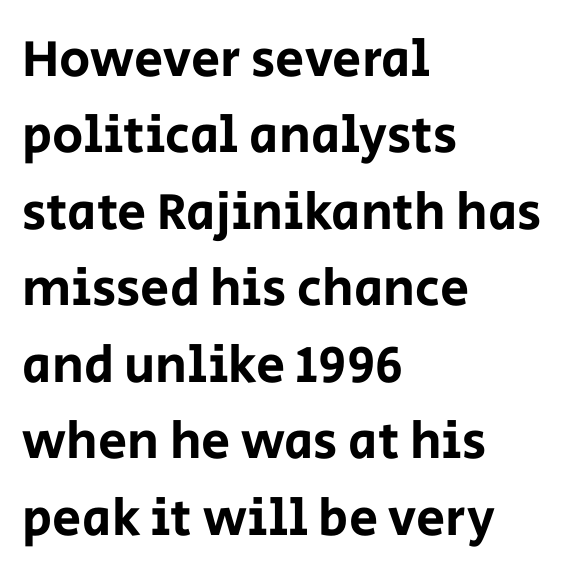
Q: Is the text italic (slanted)? A: No, it is upright.
Q: Is the typeface a serif or a sans-serif typeface? A: Sans-serif.
Q: Is the text underlined? A: No.
Q: How is the paragraph aligned? A: Left-aligned.
Q: Is the spacing between letters normal or unusually wide? A: Normal.
Q: Is the spacing between lines tight, normal or loose? A: Normal.
Q: Width (condensed, normal, or wide)? A: Normal.
Q: Stroke contrast? A: Low.
Q: x-height? A: Large.
Q: Monospaced? A: No.
